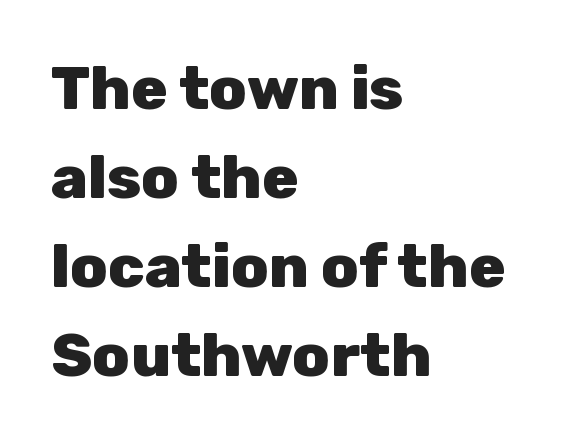
Q: Is the text bold? A: Yes.
Q: Is the text italic (slanted)? A: No, it is upright.
Q: Is the typeface a serif or a sans-serif typeface? A: Sans-serif.
Q: Is the text underlined? A: No.
Q: How is the paragraph aligned? A: Left-aligned.
Q: Is the spacing between letters normal or unusually wide? A: Normal.
Q: Is the spacing between lines tight, normal or loose? A: Normal.
Q: Width (condensed, normal, or wide)? A: Normal.
Q: Stroke contrast? A: Low.
Q: x-height? A: Medium.
Q: Monospaced? A: No.
